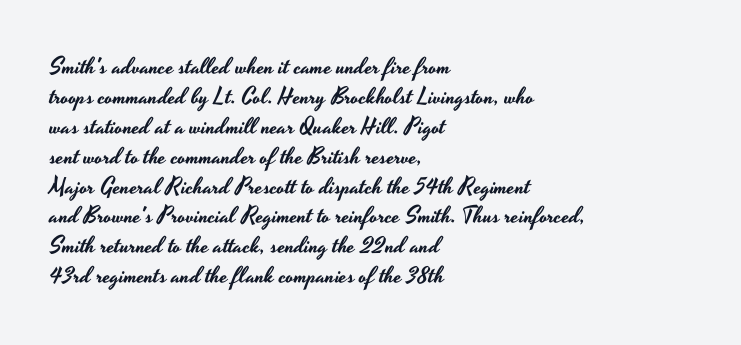
Q: Is the text italic (slanted)? A: Yes.
Q: Is the text underlined? A: No.
Q: How is the paragraph aligned? A: Left-aligned.
Q: Is the spacing between letters normal or unusually wide? A: Normal.
Q: Is the spacing between lines tight, normal or loose? A: Normal.
